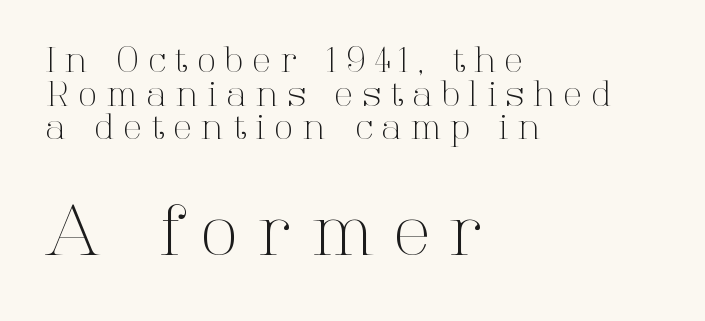
Q: Is the text bold? A: No.
Q: Is the text italic (slanted)? A: No, it is upright.
Q: Is the typeface a serif or a sans-serif typeface? A: Serif.
Q: Is the text underlined? A: No.
Q: How is the paragraph aligned? A: Left-aligned.
Q: Is the spacing between letters normal or unusually wide? A: Unusually wide.
Q: Is the spacing between lines tight, normal or loose? A: Tight.
Q: Which block of text is set in a larger size, the first (top) or the second (bottom)? A: The second (bottom) one.
Q: Width (condensed, normal, or wide)? A: Normal.
Q: Stroke contrast? A: High.
Q: x-height? A: Medium.
Q: Monospaced? A: No.
